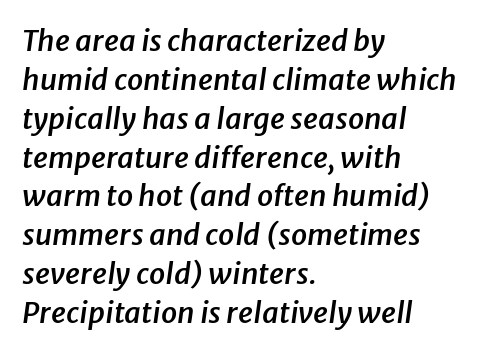
Q: Is the text bold? A: Semi-bold.
Q: Is the text italic (slanted)? A: Yes, it leans right by about 8 degrees.
Q: Is the text underlined? A: No.
Q: How is the paragraph aligned? A: Left-aligned.
Q: Is the spacing between letters normal or unusually wide? A: Normal.
Q: Is the spacing between lines tight, normal or loose? A: Normal.
Q: Width (condensed, normal, or wide)? A: Normal.
Q: Stroke contrast? A: Low.
Q: x-height? A: Medium.
Q: Monospaced? A: No.
